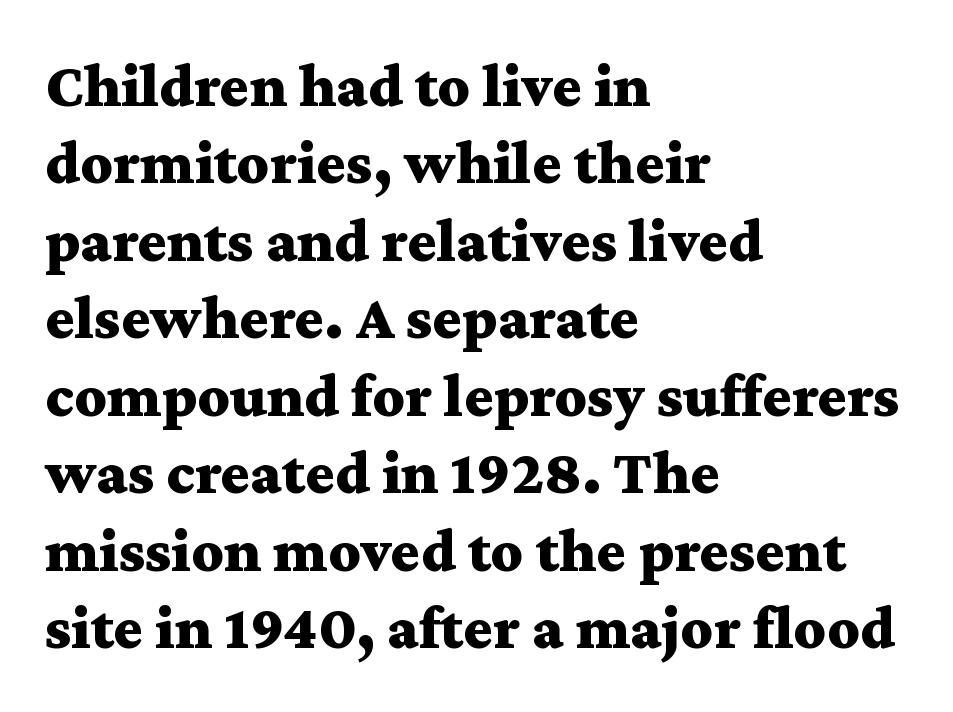
{"serif": "yes", "italic": "no", "bold": "yes", "weight": "bold", "width": "wide", "stroke_contrast": "medium", "x_height": "medium", "monospaced": "no", "underline": "no", "align": "left", "line_spacing": "normal", "line_spacing_ratio": 1.25, "letter_spacing": "normal", "letter_spacing_em": 0.0, "glyph_px": 62}
